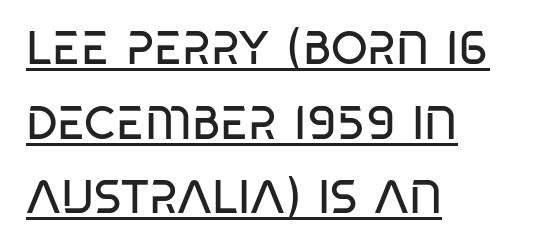
This is underlined copy, the kind a proofreader might mark for attention. Does the copy run flush right? No — it runs flush left. The face used here is a sans, in the tradition of grotesques and geometrics. Note the varied advance widths — an 'i' is clearly narrower than an 'm'.
